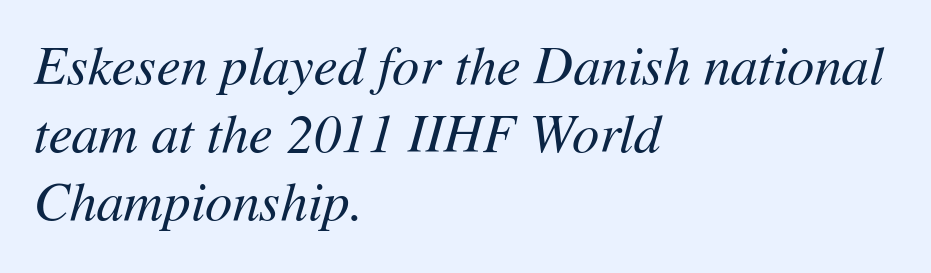
Honestly, the row spacing looks completely unremarkable. A quiet, ordinary-to-light weight characterises the typeface. You could not count columns in this text — the font is proportionally spaced. The line texture is even and compact thanks to regular tracking. Horizontally, the lines are justified to the leading edge only. The gap between lines stays unmarked.
